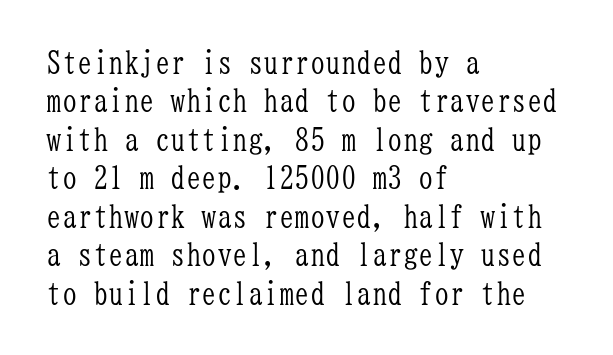
You could count columns in this text — the font is strictly monospaced. This sample uses an upright cut, with every glyph sitting square on the baseline. No extra ink here — the face is not bold. Left-aligned paragraph, ragged on the right. How are the letters spaced? Ordinarily, with no added tracking.
